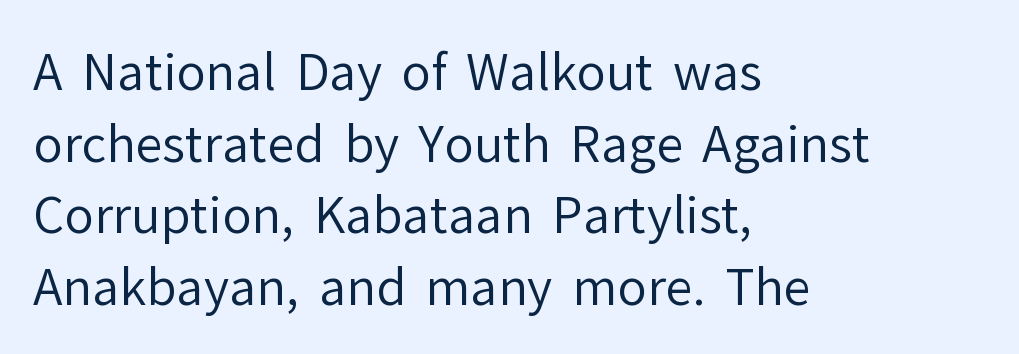
{"serif": "no", "italic": "no", "bold": "no", "weight": "regular", "width": "normal", "stroke_contrast": "low", "x_height": "medium", "monospaced": "no", "underline": "no", "align": "left", "line_spacing": "normal", "line_spacing_ratio": 1.46, "letter_spacing": "normal", "letter_spacing_em": 0.0, "glyph_px": 49}
